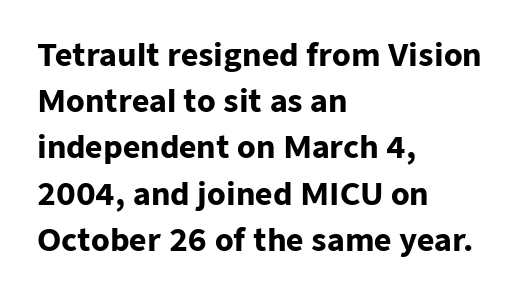
Q: Is the text bold? A: Yes.
Q: Is the text italic (slanted)? A: No, it is upright.
Q: Is the typeface a serif or a sans-serif typeface? A: Sans-serif.
Q: Is the text underlined? A: No.
Q: How is the paragraph aligned? A: Left-aligned.
Q: Is the spacing between letters normal or unusually wide? A: Normal.
Q: Is the spacing between lines tight, normal or loose? A: Normal.
Q: Width (condensed, normal, or wide)? A: Normal.
Q: Stroke contrast? A: Low.
Q: x-height? A: Medium.
Q: Monospaced? A: No.
